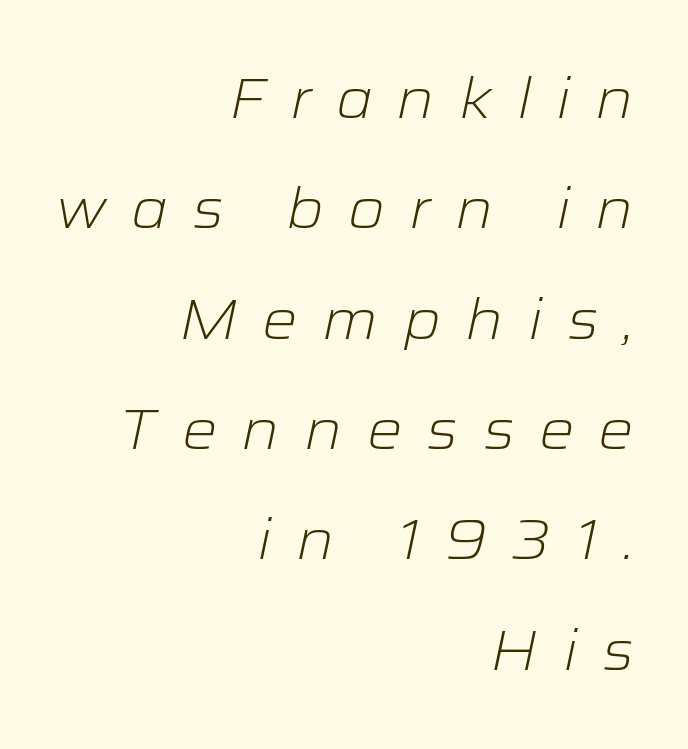
Q: Is the text bold? A: No.
Q: Is the text italic (slanted)? A: Yes, it leans right by about 12 degrees.
Q: Is the text underlined? A: No.
Q: How is the paragraph aligned? A: Right-aligned.
Q: Is the spacing between letters normal or unusually wide? A: Unusually wide.
Q: Is the spacing between lines tight, normal or loose? A: Loose.
Q: Width (condensed, normal, or wide)? A: Wide.
Q: Stroke contrast? A: Low.
Q: x-height? A: Medium.
Q: Monospaced? A: No.
